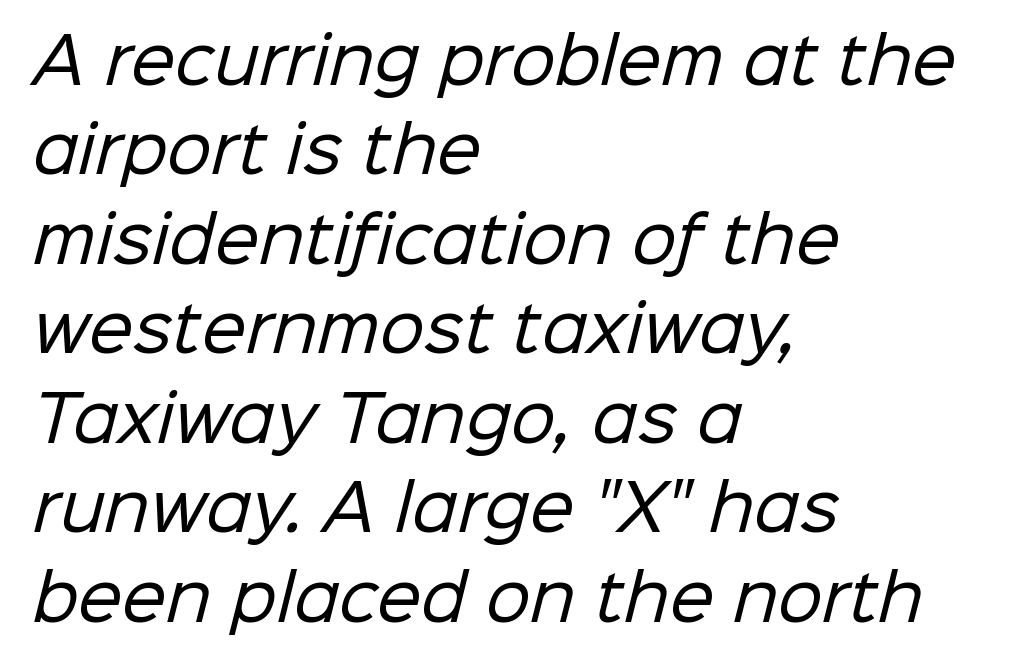
Q: Is the text bold? A: No.
Q: Is the typeface a serif or a sans-serif typeface? A: Sans-serif.
Q: Is the text underlined? A: No.
Q: How is the paragraph aligned? A: Left-aligned.
Q: Is the spacing between letters normal or unusually wide? A: Normal.
Q: Is the spacing between lines tight, normal or loose? A: Normal.
Q: Width (condensed, normal, or wide)? A: Normal.
Q: Stroke contrast? A: Low.
Q: x-height? A: Medium.
Q: Monospaced? A: No.
